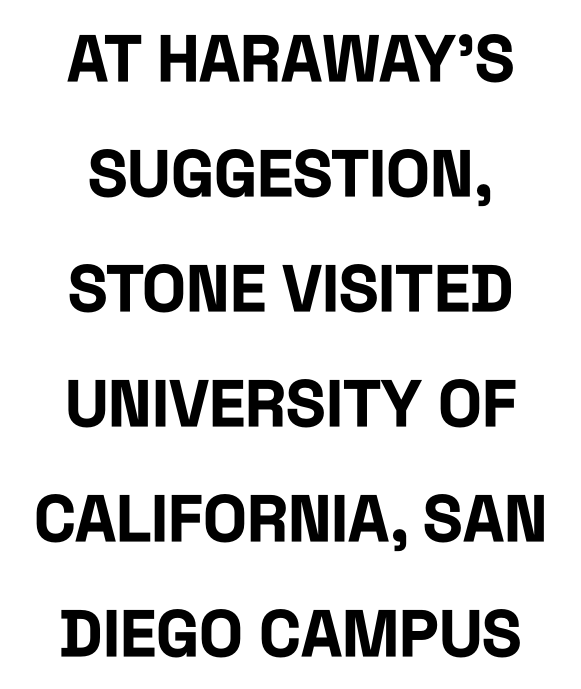
This sample uses a sans-serif face. This rendering uses center alignment, leaving both contours irregular but symmetric. The passage shown has conventional tracking throughout. The characters look thick and weighty, a clear bold. The words here are not underlined.
